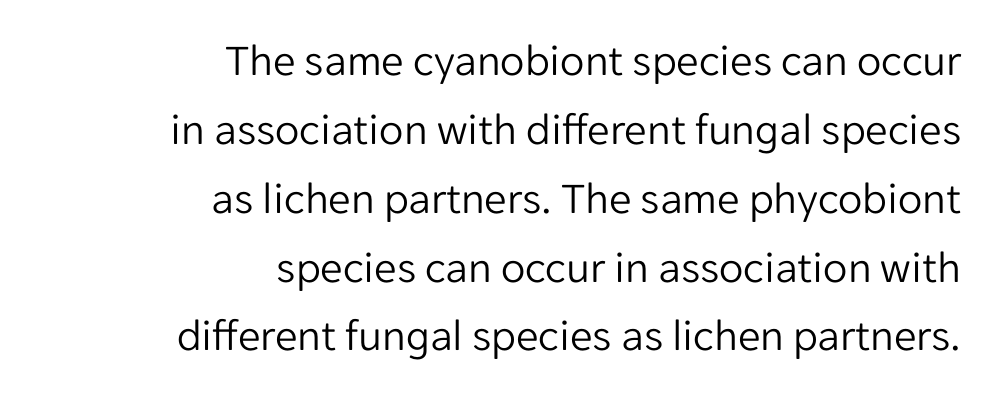
The image shows 45 px light sans-serif type, upright; set right-aligned, normal line spacing (1.53x), normal letter spacing, not underlined; low stroke contrast and a medium x-height.
